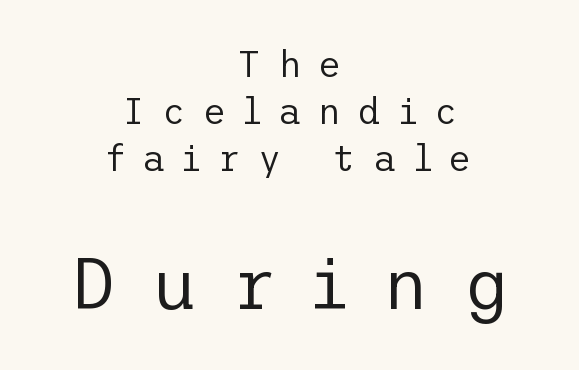
{"serif": "no", "italic": "no", "bold": "no", "weight": "regular", "width": "normal", "stroke_contrast": "low", "x_height": "medium", "underline": "no", "align": "center", "line_spacing": "normal", "line_spacing_ratio": 1.31, "letter_spacing": "wide", "letter_spacing_em": 0.47, "larger_block": "second", "size_ratio": 2.0, "glyph_px": 72}
